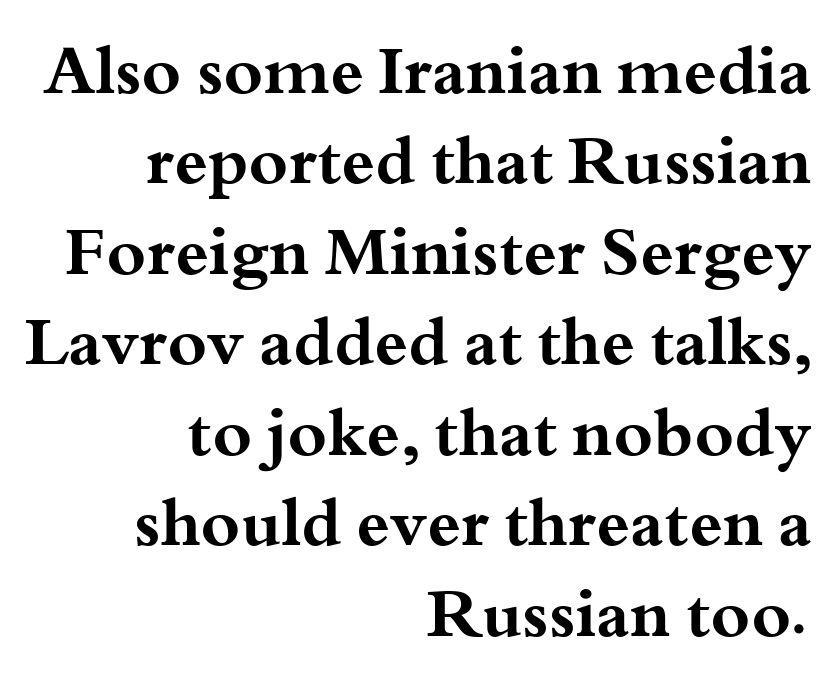
The gap between lines stays unmarked. These words are printed bold, with thick strokes throughout. You could not count columns in this text — the font is proportionally spaced. Is this a sans? No — the strokes have serifs. Designer's note — italics off, roman on. Line endings align vertically; line beginnings do not.
